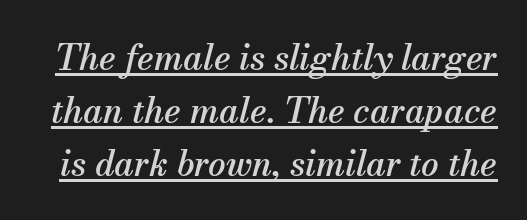
Q: Is the text italic (slanted)? A: Yes, it leans right by about 13 degrees.
Q: Is the typeface a serif or a sans-serif typeface? A: Serif.
Q: Is the text underlined? A: Yes.
Q: Is the spacing between letters normal or unusually wide? A: Normal.
Q: Is the spacing between lines tight, normal or loose? A: Normal.
Q: Width (condensed, normal, or wide)? A: Normal.
Q: Stroke contrast? A: Medium.
Q: x-height? A: Small.
Q: Monospaced? A: No.
